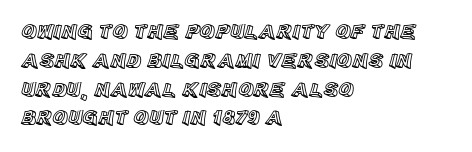
Q: Is the text italic (slanted)? A: Yes.
Q: Is the text underlined? A: No.
Q: How is the paragraph aligned? A: Left-aligned.
Q: Is the spacing between letters normal or unusually wide? A: Normal.
Q: Is the spacing between lines tight, normal or loose? A: Normal.
